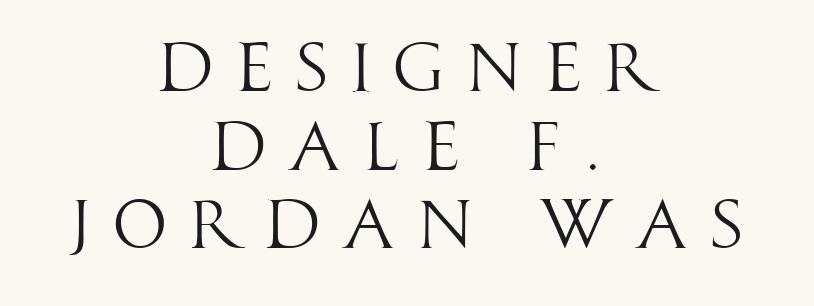
Is this a sans? Yes — the strokes have no serifs. The line-height multiplier appears low, near solid setting. The type sits square on the baseline with zero lean. Underline: absent. The font is comparable to plain body text, perhaps lighter.
